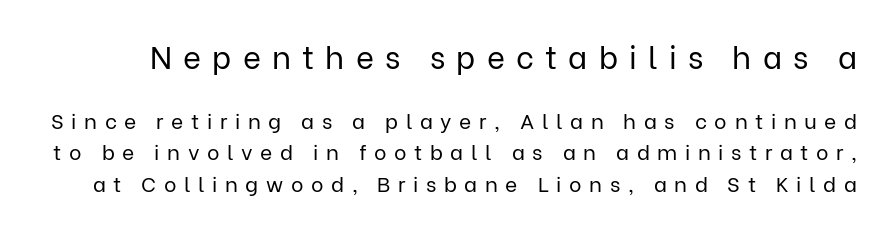
Underlining? Definitely not there. The font's upright variant was chosen for this text. Note: no serifs on the glyphs. The horizontal fit of the characters is loose and conspicuously gappy. Note the varied advance widths — an 'i' is clearly narrower than an 'm'.
